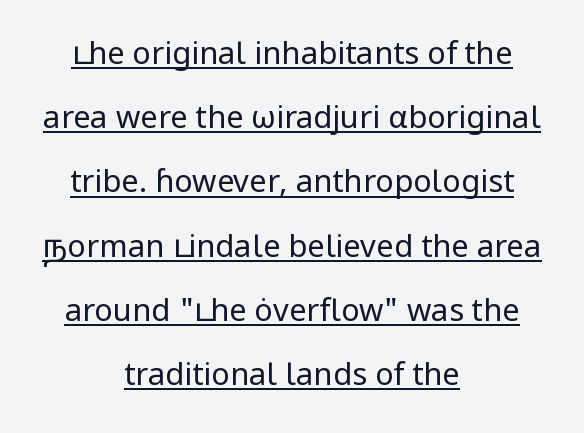
Q: Is the text bold? A: No.
Q: Is the text italic (slanted)? A: No, it is upright.
Q: Is the typeface a serif or a sans-serif typeface? A: Sans-serif.
Q: Is the text underlined? A: Yes.
Q: How is the paragraph aligned? A: Centered.
Q: Is the spacing between letters normal or unusually wide? A: Normal.
Q: Is the spacing between lines tight, normal or loose? A: Loose.
Q: Width (condensed, normal, or wide)? A: Normal.
Q: Stroke contrast? A: Low.
Q: x-height? A: Medium.
Q: Monospaced? A: No.
